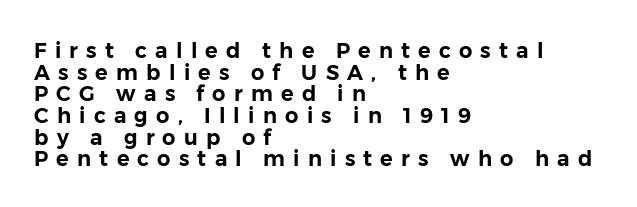
Unlike italic type, these characters show no tilt at all. Check under the words: just untouched page. The line-height multiplier appears low, near solid setting. Substantial extra tracking has been applied to these lines. Every row of glyphs begins at an identical x-position on the left.
